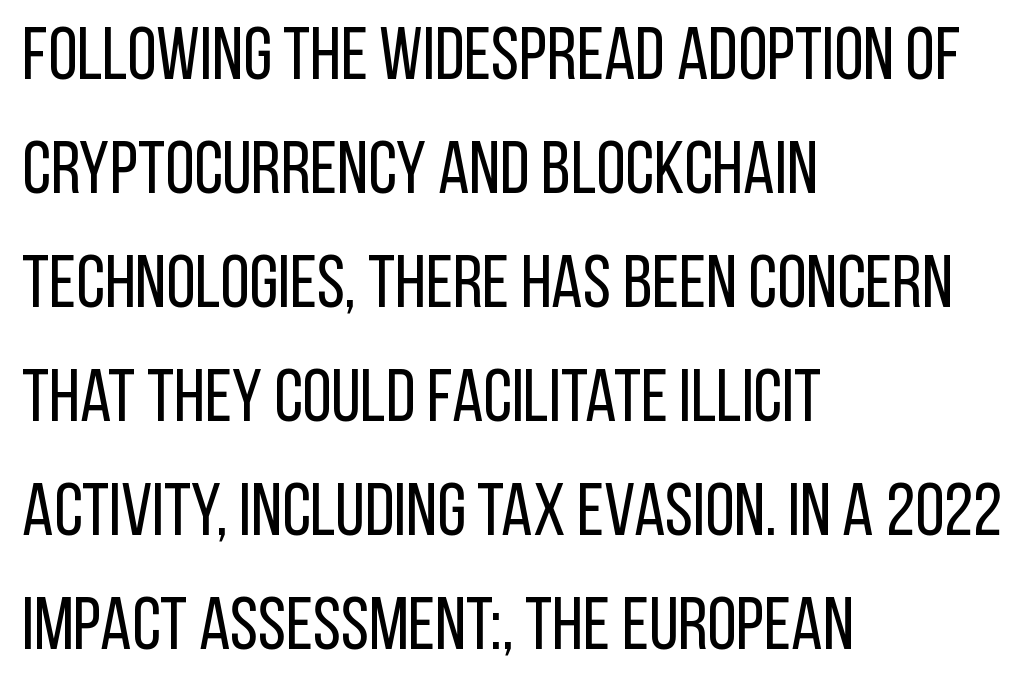
{"serif": "no", "italic": "no", "bold": "no", "weight": "regular", "width": "condensed", "stroke_contrast": "low", "x_height": "large", "monospaced": "no", "underline": "no", "align": "left", "line_spacing": "normal", "line_spacing_ratio": 1.52, "letter_spacing": "normal", "letter_spacing_em": 0.0, "glyph_px": 75}
